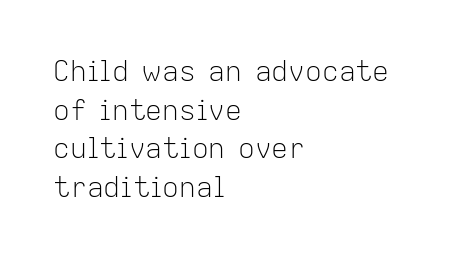
{"serif": "no", "italic": "no", "bold": "no", "weight": "light", "width": "normal", "stroke_contrast": "low", "x_height": "medium", "monospaced": "no", "underline": "no", "align": "left", "line_spacing": "normal", "line_spacing_ratio": 1.38, "letter_spacing": "normal", "letter_spacing_em": 0.0, "glyph_px": 28}
